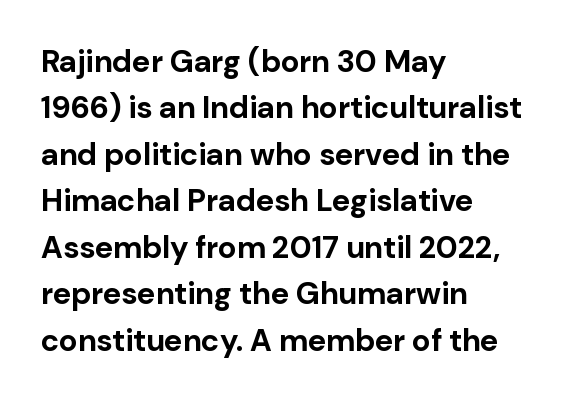
{"serif": "no", "italic": "no", "bold": "yes", "weight": "bold", "width": "normal", "stroke_contrast": "low", "x_height": "medium", "monospaced": "no", "underline": "no", "align": "left", "line_spacing": "normal", "line_spacing_ratio": 1.5, "letter_spacing": "normal", "letter_spacing_em": 0.0, "glyph_px": 31}
